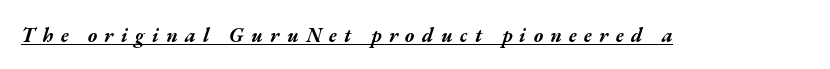
{"italic": "yes", "lean": "right", "slant_degrees": 17, "bold": "yes", "underline": "yes", "letter_spacing": "wide", "letter_spacing_em": 0.37, "glyph_px": 20}
